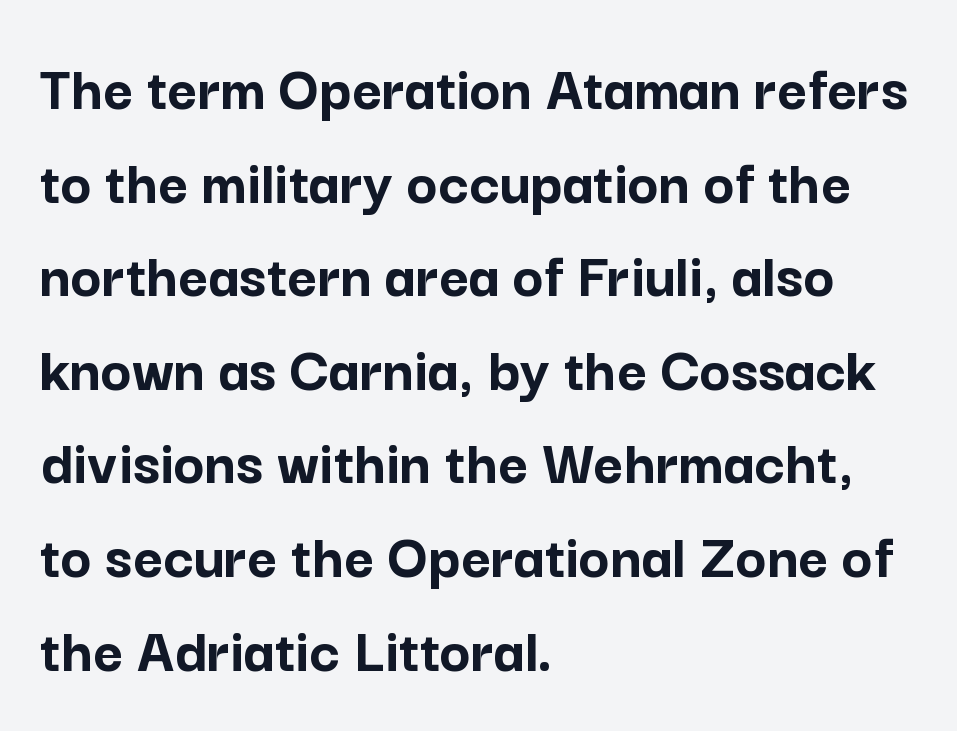
The image shows 65 px semibold sans-serif type, upright; set left-aligned, normal line spacing (1.44x), normal letter spacing, not underlined; low stroke contrast and a medium x-height.
